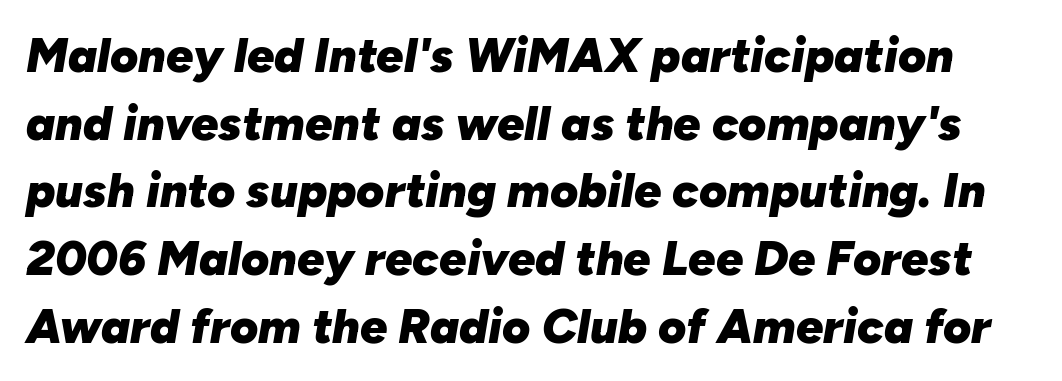
{"italic": "yes", "lean": "right", "slant_degrees": 10, "bold": "yes", "weight": "heavy", "width": "normal", "stroke_contrast": "low", "x_height": "medium", "monospaced": "no", "underline": "no", "line_spacing": "normal", "line_spacing_ratio": 1.41, "letter_spacing": "normal", "letter_spacing_em": 0.0, "glyph_px": 48}
